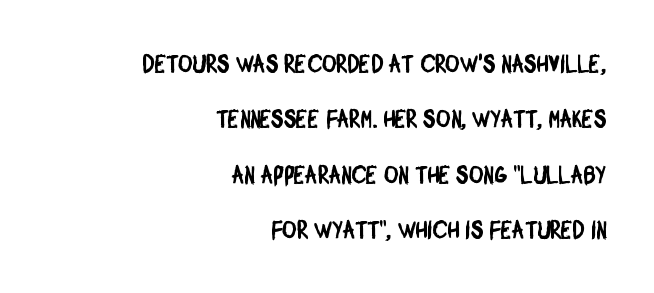
Q: Is the text underlined? A: No.
Q: How is the paragraph aligned? A: Right-aligned.
Q: Is the spacing between letters normal or unusually wide? A: Normal.
Q: Is the spacing between lines tight, normal or loose? A: Loose.
